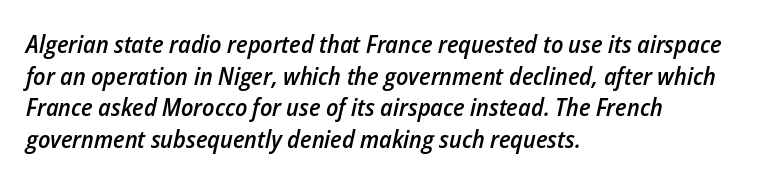
{"italic": "yes", "lean": "right", "slant_degrees": 12, "bold": "semi", "underline": "no", "align": "left", "line_spacing": "normal", "line_spacing_ratio": 1.27, "letter_spacing": "normal", "letter_spacing_em": 0.0, "glyph_px": 25}
